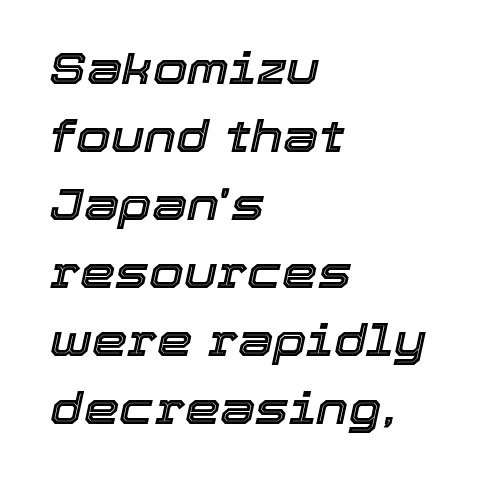
{"italic": "yes", "lean": "right", "slant_degrees": 12, "width": "normal", "x_height": "medium", "monospaced": "no", "underline": "no", "align": "left", "line_spacing": "normal", "line_spacing_ratio": 1.51, "letter_spacing": "normal", "letter_spacing_em": 0.0, "glyph_px": 45}
